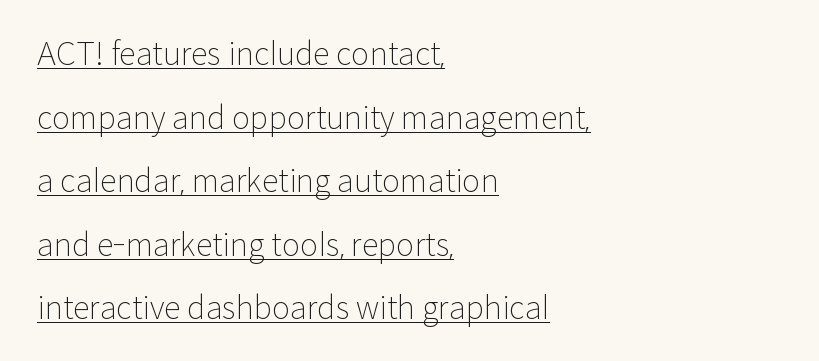
Q: Is the text bold? A: No.
Q: Is the text italic (slanted)? A: No, it is upright.
Q: Is the typeface a serif or a sans-serif typeface? A: Sans-serif.
Q: Is the text underlined? A: Yes.
Q: How is the paragraph aligned? A: Left-aligned.
Q: Is the spacing between letters normal or unusually wide? A: Normal.
Q: Is the spacing between lines tight, normal or loose? A: Loose.
Q: Width (condensed, normal, or wide)? A: Normal.
Q: Stroke contrast? A: Low.
Q: x-height? A: Medium.
Q: Monospaced? A: No.
